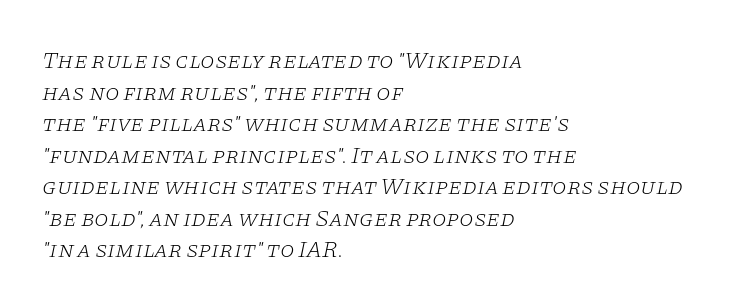
The image shows 23 px text type, italic (leaning right); set left-aligned, normal line spacing (1.37x), normal letter spacing, not underlined.
